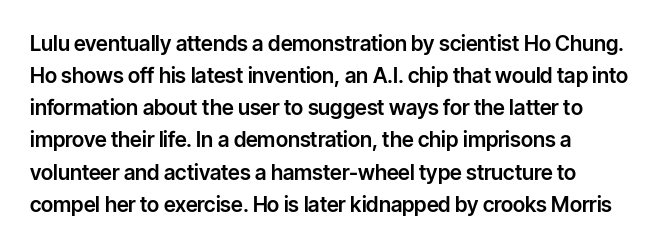
{"italic": "no", "underline": "no", "align": "left", "line_spacing": "normal", "line_spacing_ratio": 1.53, "letter_spacing": "normal", "letter_spacing_em": 0.0, "glyph_px": 21}
